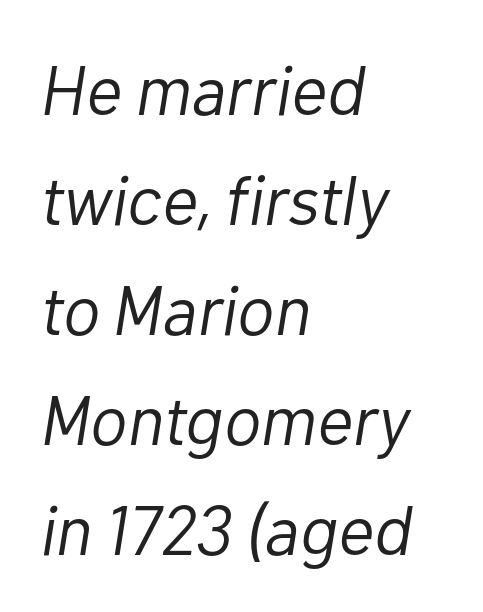
The image shows 70 px light type, italic (leaning right); set left-aligned, normal line spacing (1.57x), normal letter spacing, not underlined; low stroke contrast and a medium x-height.
